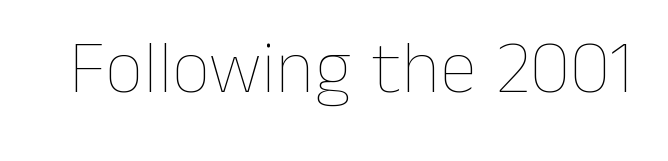
Q: Is the text bold? A: No.
Q: Is the text italic (slanted)? A: No, it is upright.
Q: Is the text underlined? A: No.
Q: Is the spacing between letters normal or unusually wide? A: Normal.
Q: Width (condensed, normal, or wide)? A: Normal.
Q: Stroke contrast? A: Low.
Q: x-height? A: Medium.
Q: Monospaced? A: No.
